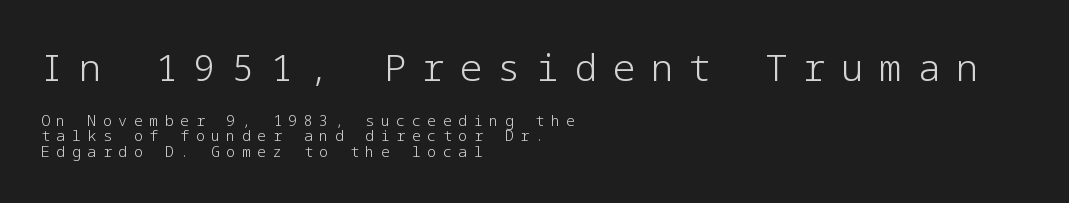
The image shows 37 px light sans-serif type, upright; set left-aligned, tight line spacing (1.03x), unusually wide letter spacing (+0.43 em), not underlined; the first (top) block is 2.47x larger; low stroke contrast and a medium x-height.
